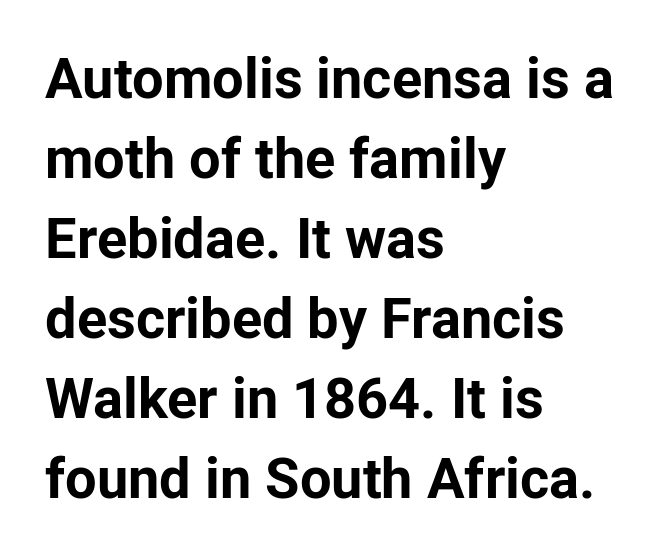
The typesetter chose a ragged-right arrangement here. Rule under the text: the space is simply empty. Serifs: no, the terminals of the letterforms are clean. Is there much room between lines? A standard amount, neither cramped nor airy.
